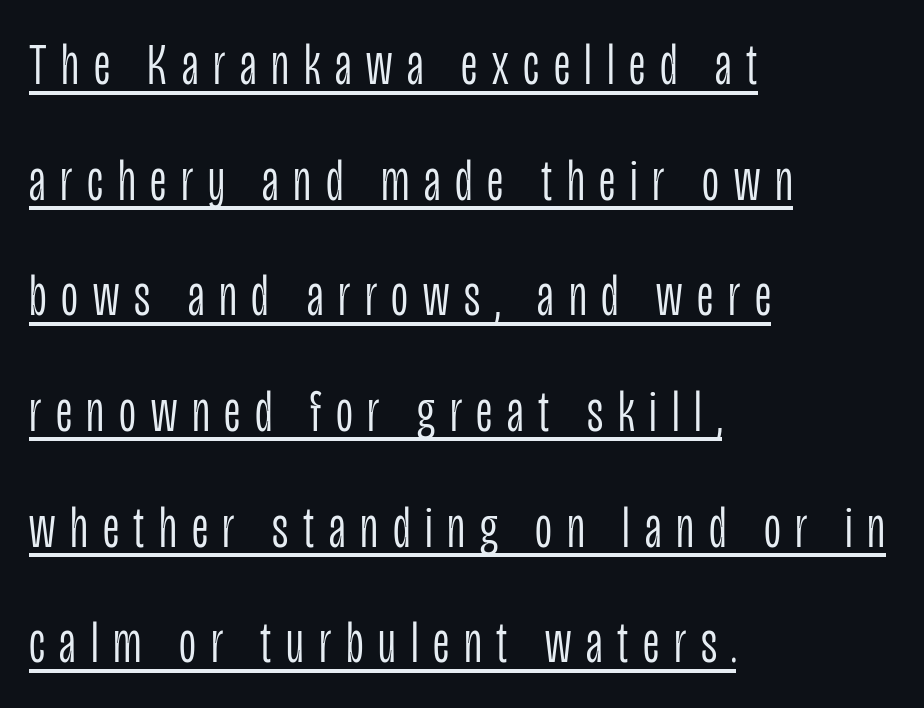
Nope, no serifs anywhere on these letters. The font sits on the lighter half of the weight spectrum, regular included. A student would call this left alignment; a typographer would say flush left, rag right. You can tell it's not italic because the verticals are truly vertical.
